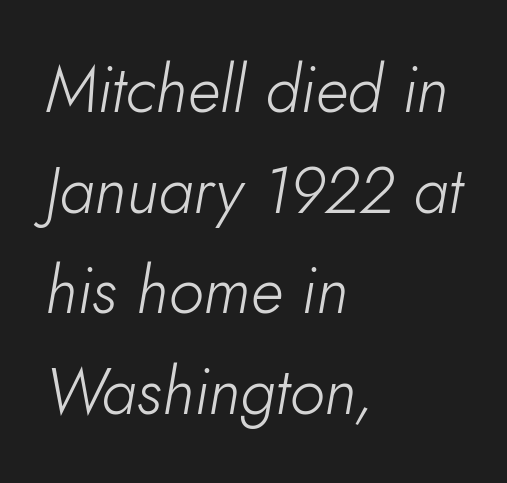
Q: Is the text bold? A: No.
Q: Is the text italic (slanted)? A: Yes, it leans right by about 10 degrees.
Q: Is the text underlined? A: No.
Q: How is the paragraph aligned? A: Left-aligned.
Q: Is the spacing between letters normal or unusually wide? A: Normal.
Q: Is the spacing between lines tight, normal or loose? A: Normal.
Q: Width (condensed, normal, or wide)? A: Normal.
Q: Stroke contrast? A: Low.
Q: x-height? A: Small.
Q: Monospaced? A: No.
